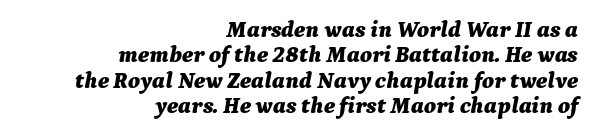
{"italic": "yes", "lean": "right", "slant_degrees": 9, "bold": "yes", "underline": "no", "align": "right", "line_spacing": "tight", "line_spacing_ratio": 1.1, "letter_spacing": "normal", "letter_spacing_em": 0.0, "glyph_px": 23}
